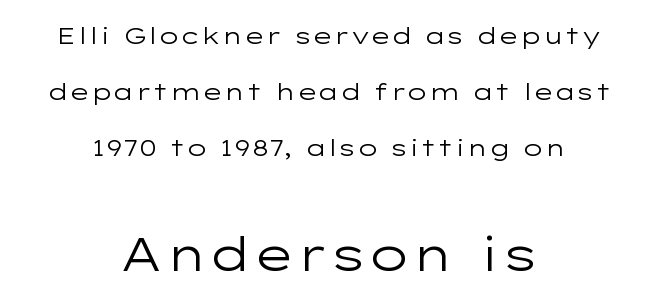
Q: Is the text bold? A: No.
Q: Is the text italic (slanted)? A: No, it is upright.
Q: Is the typeface a serif or a sans-serif typeface? A: Sans-serif.
Q: Is the text underlined? A: No.
Q: How is the paragraph aligned? A: Centered.
Q: Is the spacing between letters normal or unusually wide? A: Normal.
Q: Is the spacing between lines tight, normal or loose? A: Loose.
Q: Which block of text is set in a larger size, the first (top) or the second (bottom)? A: The second (bottom) one.
Q: Width (condensed, normal, or wide)? A: Wide.
Q: Stroke contrast? A: Low.
Q: x-height? A: Medium.
Q: Monospaced? A: No.
